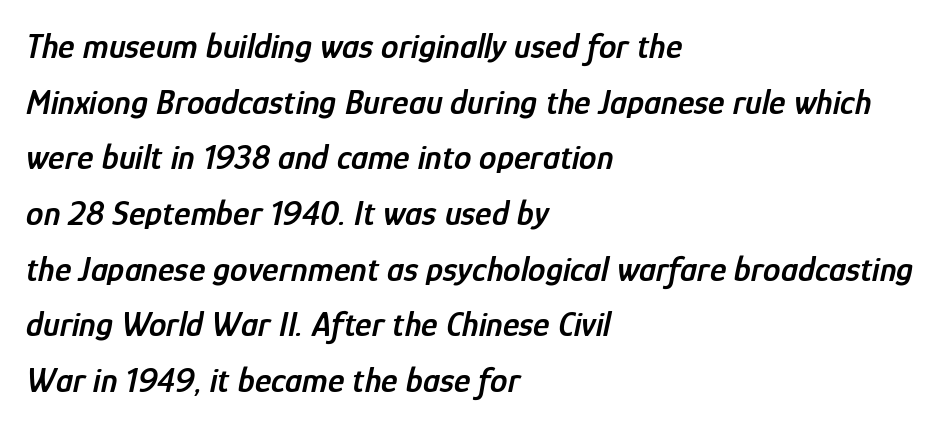
{"italic": "yes", "lean": "right", "slant_degrees": 12, "bold": "semi", "weight": "semibold", "width": "condensed", "stroke_contrast": "low", "x_height": "medium", "monospaced": "no", "underline": "no", "align": "left", "line_spacing": "normal", "line_spacing_ratio": 1.59, "letter_spacing": "normal", "letter_spacing_em": 0.0, "glyph_px": 35}
